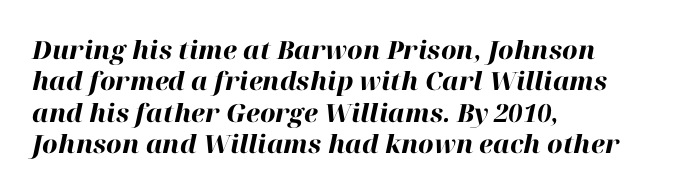
Q: Is the text bold? A: Yes.
Q: Is the text italic (slanted)? A: Yes, it leans right by about 12 degrees.
Q: Is the text underlined? A: No.
Q: How is the paragraph aligned? A: Left-aligned.
Q: Is the spacing between letters normal or unusually wide? A: Normal.
Q: Is the spacing between lines tight, normal or loose? A: Normal.
